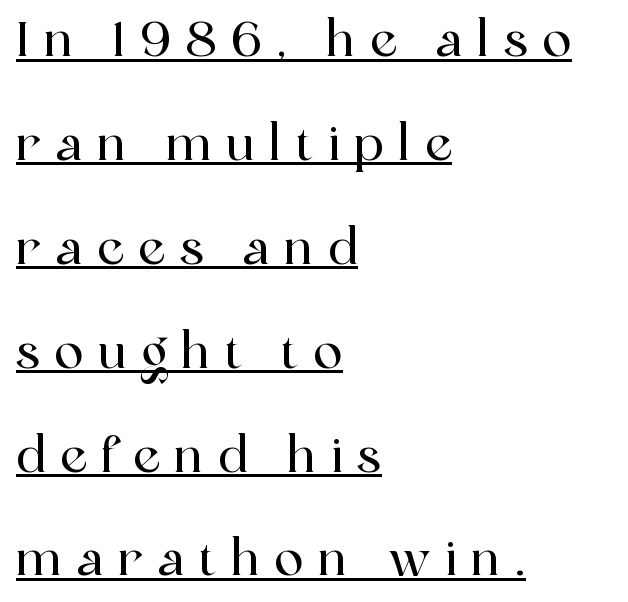
A typesetter would label this face a serif. The gaps between neighbouring characters are conspicuously large. The rendering uses natural spacing where letterforms have individual widths. Posture: vertical. Each new line begins a long way beneath the previous one.
